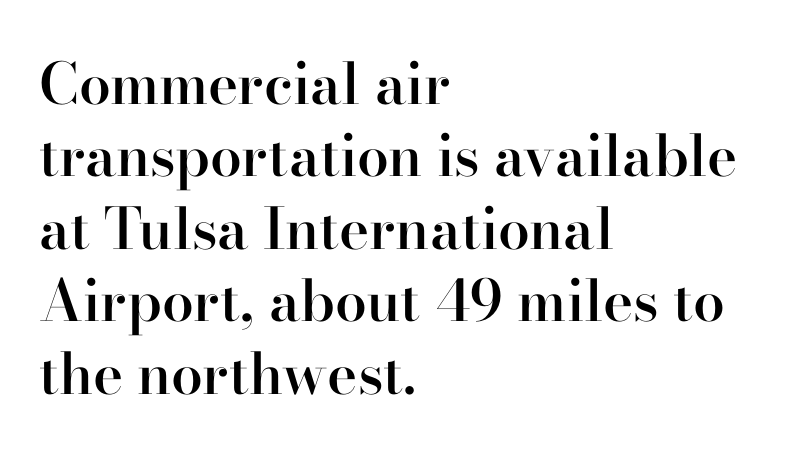
{"serif": "yes", "italic": "no", "bold": "semi", "weight": "semibold", "width": "normal", "stroke_contrast": "high", "x_height": "small", "monospaced": "no", "underline": "no", "align": "left", "line_spacing": "normal", "line_spacing_ratio": 1.27, "letter_spacing": "normal", "letter_spacing_em": 0.0, "glyph_px": 57}
